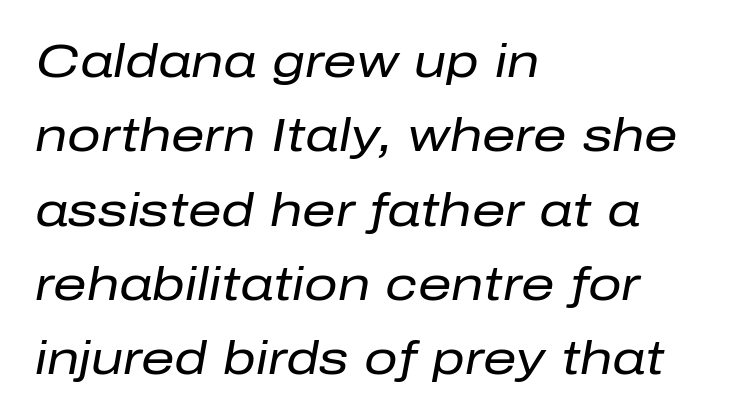
Q: Is the text bold? A: No.
Q: Is the text italic (slanted)? A: Yes, it leans right by about 10 degrees.
Q: Is the text underlined? A: No.
Q: How is the paragraph aligned? A: Left-aligned.
Q: Is the spacing between letters normal or unusually wide? A: Normal.
Q: Is the spacing between lines tight, normal or loose? A: Normal.
Q: Width (condensed, normal, or wide)? A: Normal.
Q: Stroke contrast? A: Low.
Q: x-height? A: Medium.
Q: Monospaced? A: No.
